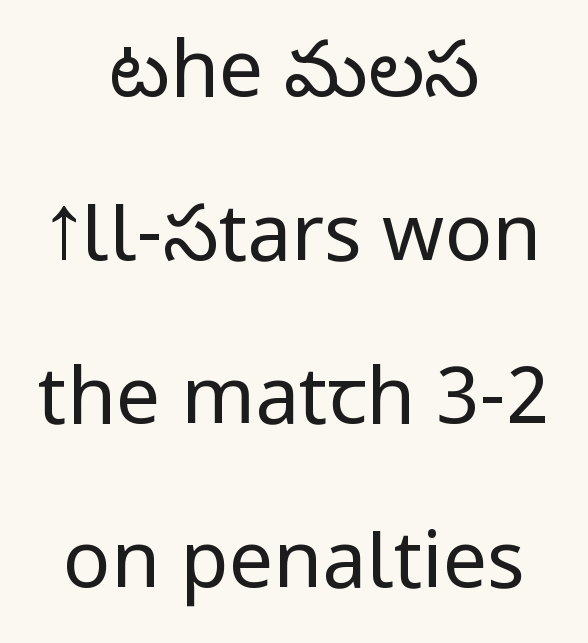
The typesetter chose a symmetrical, centered arrangement here. The font's upright variant was chosen for this text. These lines are composed in type without serifs. This block would shrink considerably if given ordinary leading; it's expanded now. Glyph-to-glyph distance matches everyday printed text. The space directly below the letters is spotless.
